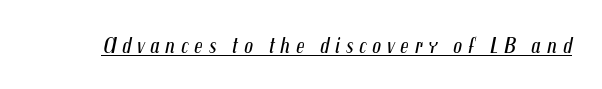
The image shows 22 px text type, italic (leaning right); set unusually wide letter spacing (+0.26 em), underlined.
